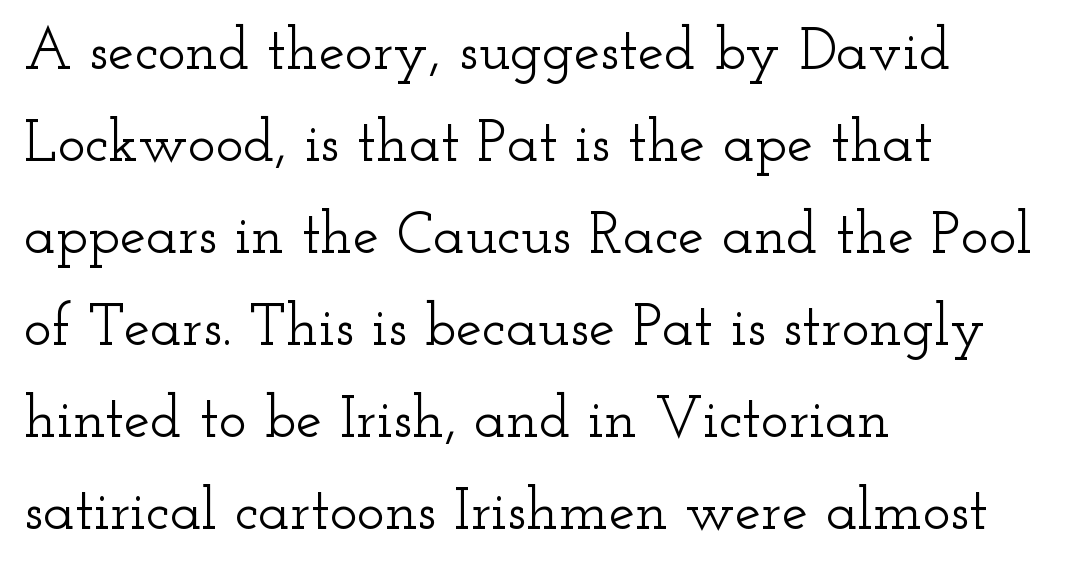
Q: Is the text italic (slanted)? A: No, it is upright.
Q: Is the typeface a serif or a sans-serif typeface? A: Serif.
Q: Is the text underlined? A: No.
Q: How is the paragraph aligned? A: Left-aligned.
Q: Is the spacing between letters normal or unusually wide? A: Normal.
Q: Is the spacing between lines tight, normal or loose? A: Normal.
Q: Width (condensed, normal, or wide)? A: Wide.
Q: Stroke contrast? A: Low.
Q: x-height? A: Small.
Q: Monospaced? A: No.
